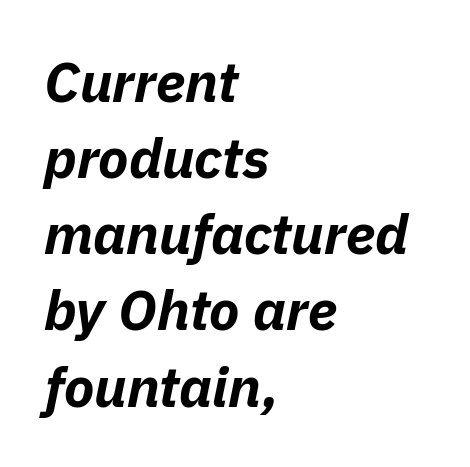
Q: Is the text bold? A: Yes.
Q: Is the text italic (slanted)? A: Yes, it leans right by about 11 degrees.
Q: Is the text underlined? A: No.
Q: How is the paragraph aligned? A: Left-aligned.
Q: Is the spacing between letters normal or unusually wide? A: Normal.
Q: Is the spacing between lines tight, normal or loose? A: Normal.
Q: Width (condensed, normal, or wide)? A: Normal.
Q: Stroke contrast? A: Low.
Q: x-height? A: Medium.
Q: Monospaced? A: No.
